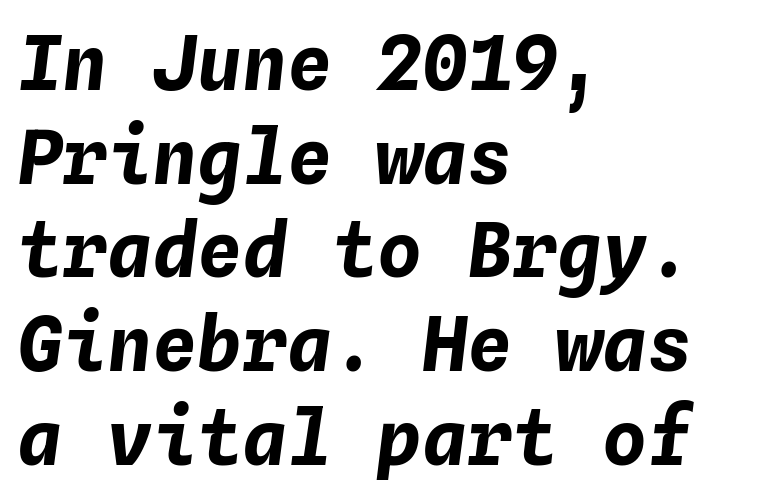
{"italic": "yes", "lean": "right", "slant_degrees": 4, "bold": "yes", "weight": "bold", "width": "normal", "stroke_contrast": "low", "x_height": "medium", "monospaced": "yes", "underline": "no", "align": "left", "line_spacing": "normal", "line_spacing_ratio": 1.25, "letter_spacing": "normal", "letter_spacing_em": 0.0, "glyph_px": 75}
